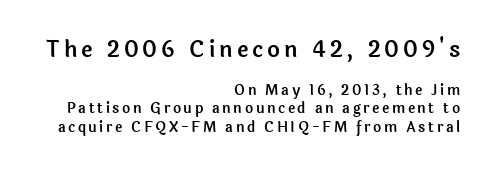
Each line ends at the same right margin while the left side varies. Descenders hang freely into open space. Ascenders rise straight up at ninety degrees. This layout puts the oversized block above and the modest block below.
